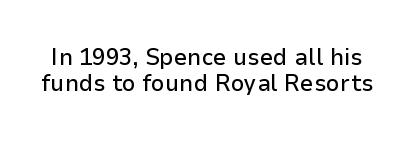
The string is rendered with underlining switched off. The rendering uses a small line-height, squeezing the rows. This sample uses an upright cut, with every glyph sitting square on the baseline. Between one letter and the next there's only the usual sliver of space.
